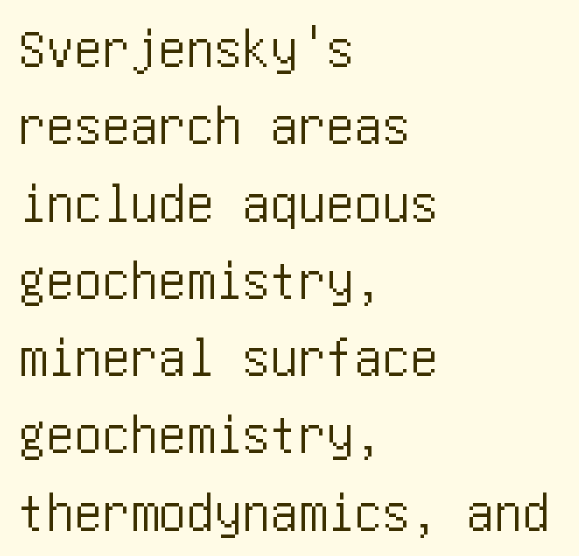
{"serif": "no", "italic": "no", "width": "condensed", "stroke_contrast": "low", "x_height": "large", "underline": "no", "align": "left", "line_spacing": "normal", "line_spacing_ratio": 1.38, "letter_spacing": "normal", "letter_spacing_em": 0.0, "glyph_px": 56}
